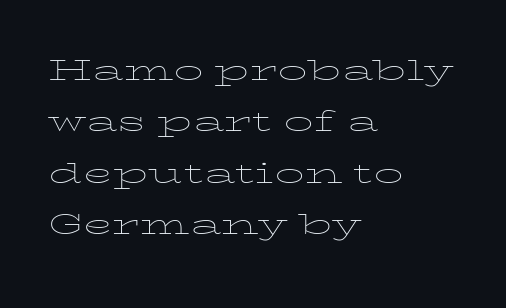
Q: Is the text bold? A: No.
Q: Is the text italic (slanted)? A: No, it is upright.
Q: Is the text underlined? A: No.
Q: How is the paragraph aligned? A: Left-aligned.
Q: Is the spacing between letters normal or unusually wide? A: Normal.
Q: Is the spacing between lines tight, normal or loose? A: Normal.
Q: Width (condensed, normal, or wide)? A: Wide.
Q: Stroke contrast? A: Low.
Q: x-height? A: Medium.
Q: Monospaced? A: No.
